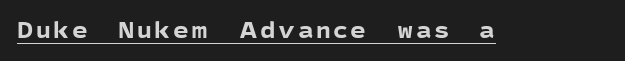
The image shows 22 px bold type, upright; set underlined.
